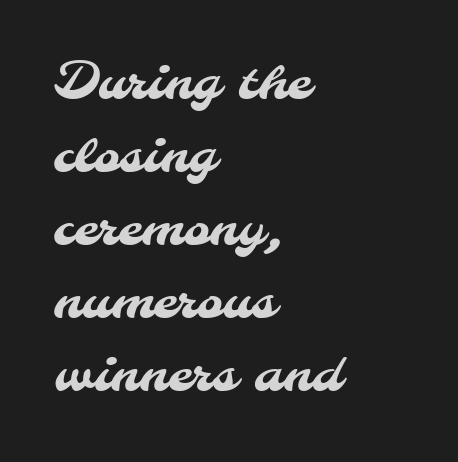
The image shows 50 px sans-serif type; set left-aligned, normal line spacing (1.46x), normal letter spacing, not underlined; medium stroke contrast and a small x-height.
